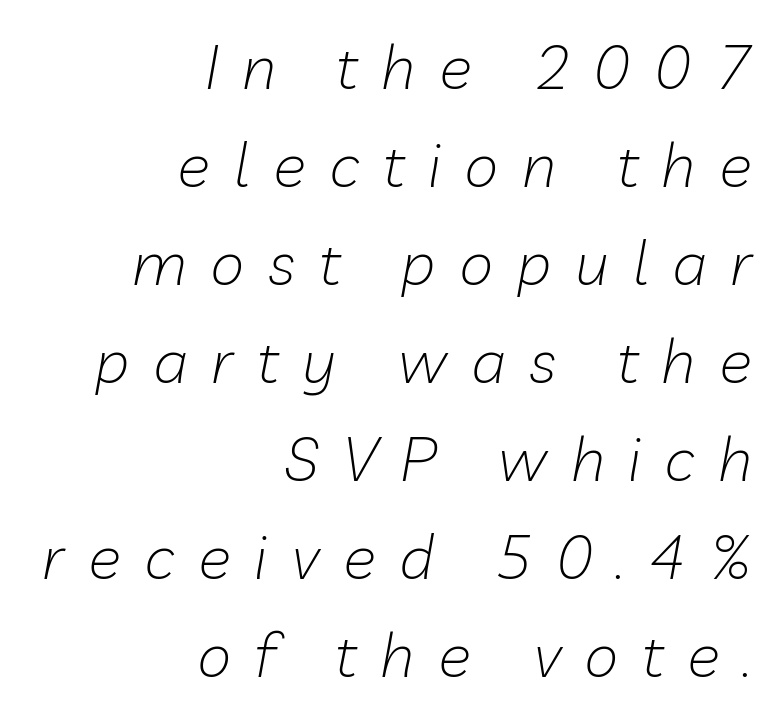
The paragraph shown leans on its right margin. Here the glyphs are tracked loosely, breaking word shapes into spaced letters. No letter is thick-stroked: the sample isn't bold. Here the designer chose a conventional face with non-uniform glyph widths.
